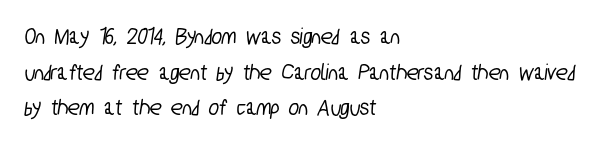
The setting favours the left margin, as ordinary paragraphs usually do. The baseline area is clear. The lines sit at an ordinary, default distance from one another. Students, note that the glyphs here touch the page at normal intervals.
